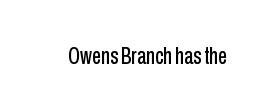
Q: Is the text italic (slanted)? A: No, it is upright.
Q: Is the text underlined? A: No.
Q: Is the spacing between letters normal or unusually wide? A: Normal.
